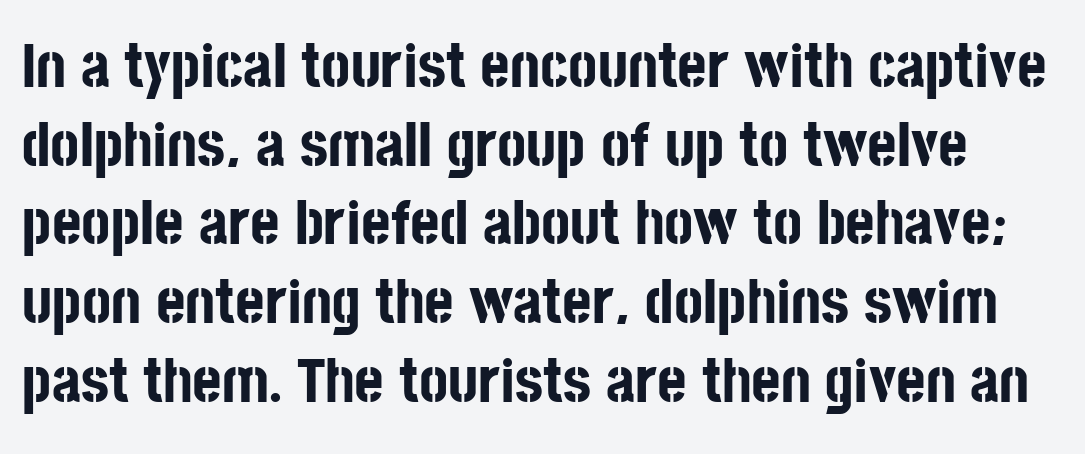
Q: Is the text bold? A: Yes.
Q: Is the text italic (slanted)? A: No, it is upright.
Q: Is the typeface a serif or a sans-serif typeface? A: Sans-serif.
Q: Is the text underlined? A: No.
Q: Is the spacing between letters normal or unusually wide? A: Normal.
Q: Is the spacing between lines tight, normal or loose? A: Normal.
Q: Width (condensed, normal, or wide)? A: Condensed.
Q: Stroke contrast? A: Low.
Q: x-height? A: Large.
Q: Monospaced? A: No.
